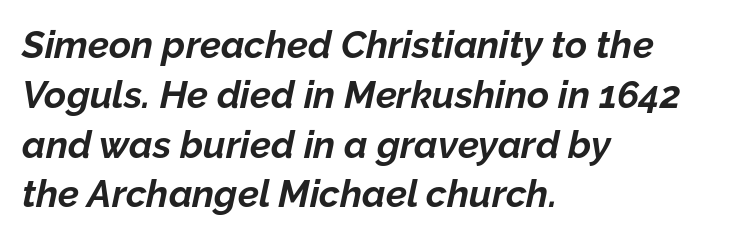
The image shows 38 px bold type, italic (leaning right); set left-aligned, normal line spacing (1.31x), normal letter spacing, not underlined; low stroke contrast and a medium x-height.
